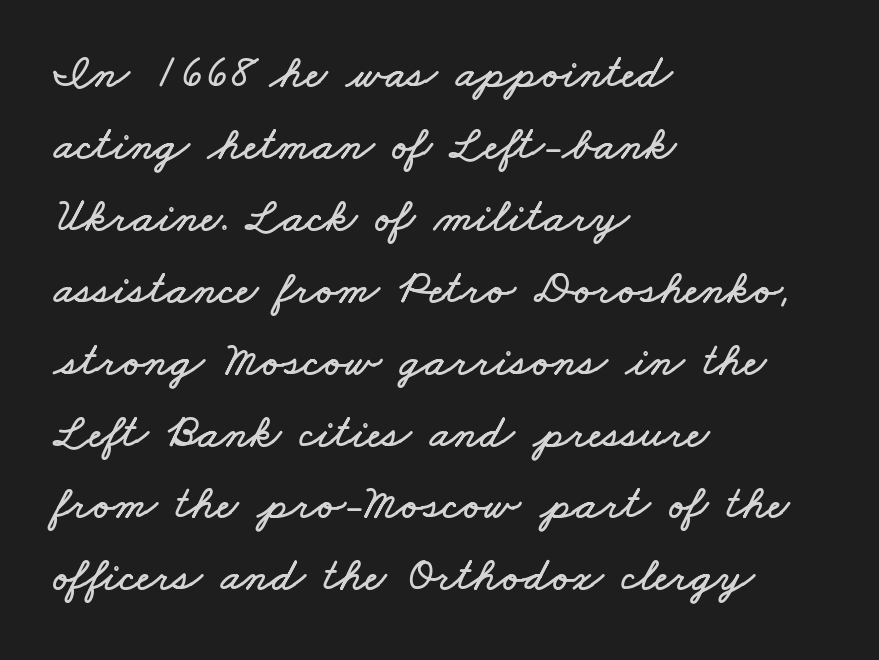
{"width": "wide", "stroke_contrast": "low", "x_height": "small", "monospaced": "no", "underline": "no", "align": "left", "line_spacing": "normal", "line_spacing_ratio": 1.53, "letter_spacing": "normal", "letter_spacing_em": 0.0, "glyph_px": 47}
